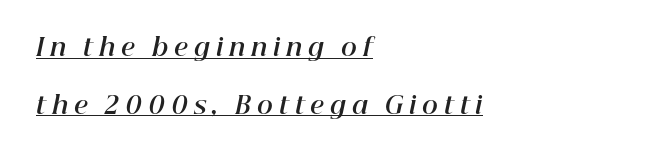
Vertical spacing — loose. One-word summary of the alignment: left. The sample's only ornament is a line tracing under the words. In terms of weight, the rendering is a true, heavy bold. The specimen reads as italic at a glance. Short note: letters widely spaced.
